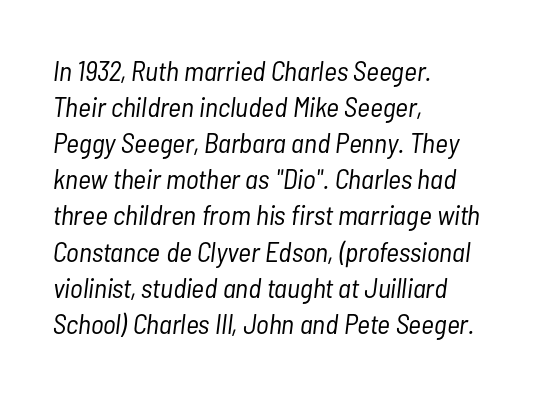
Q: Is the text bold? A: No.
Q: Is the text italic (slanted)? A: Yes, it leans right by about 7 degrees.
Q: Is the text underlined? A: No.
Q: How is the paragraph aligned? A: Left-aligned.
Q: Is the spacing between letters normal or unusually wide? A: Normal.
Q: Is the spacing between lines tight, normal or loose? A: Normal.
Q: Width (condensed, normal, or wide)? A: Condensed.
Q: Stroke contrast? A: Low.
Q: x-height? A: Medium.
Q: Monospaced? A: No.
